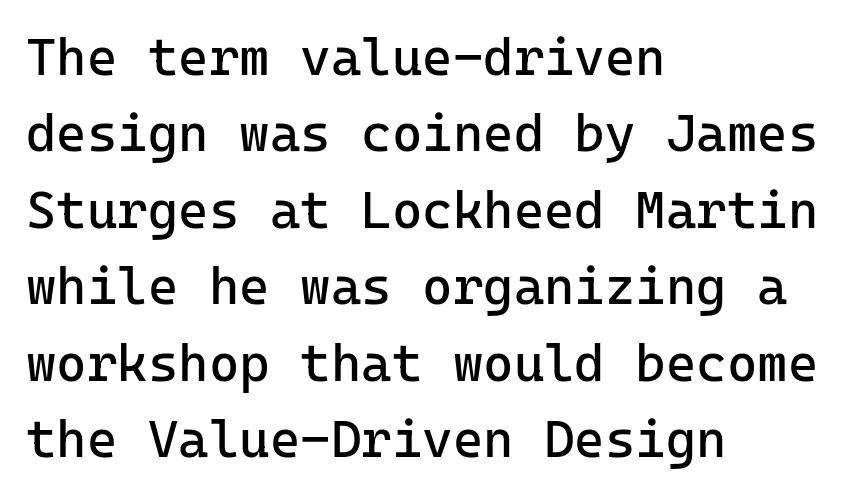
This sample keeps an unexceptional amount of space between lines. When letters stand straight like this, we call the style roman or upright. Think of a typewriter: that constant character pitch is what you see here. The gaps between neighbouring characters are ordinary and unremarkable.
